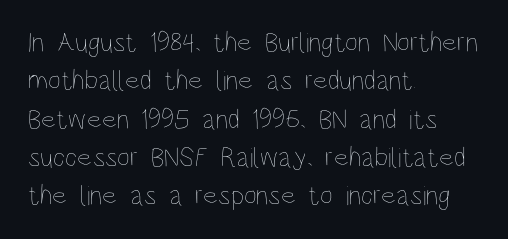
{"italic": "no", "bold": "no", "weight": "thin", "width": "condensed", "stroke_contrast": "low", "x_height": "large", "monospaced": "no", "underline": "no", "align": "left", "line_spacing": "normal", "line_spacing_ratio": 1.37, "letter_spacing": "normal", "letter_spacing_em": 0.0, "glyph_px": 28}
